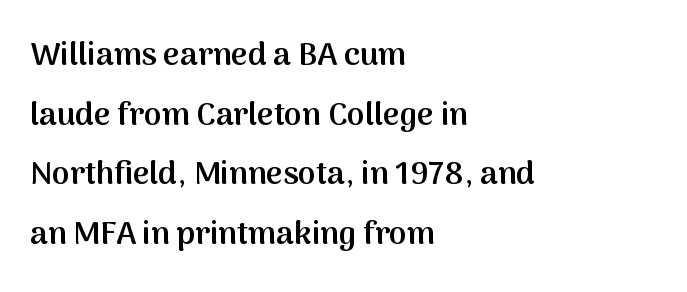
The rendering keeps characters at their native spacing. Italic: no, the glyphs are upright roman. Think of a printed novel: that variable character pitch is what you see here. A bit beefed up — I'd call it semibold rather than bold. The area under the type is left untouched.
